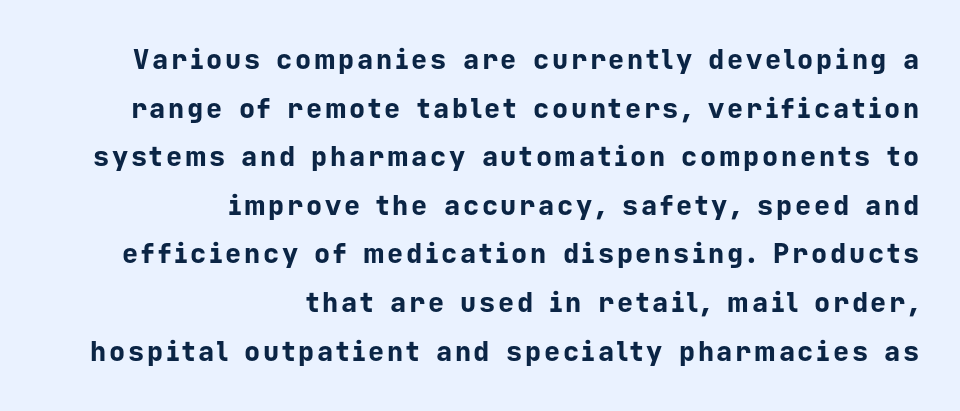
Q: Is the text bold? A: Yes.
Q: Is the text italic (slanted)? A: No, it is upright.
Q: Is the text underlined? A: No.
Q: How is the paragraph aligned? A: Right-aligned.
